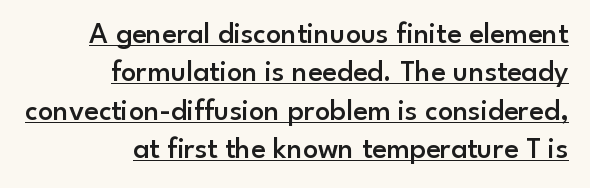
The image shows 30 px semibold sans-serif type, upright; set right-aligned, normal line spacing (1.28x), normal letter spacing, underlined; low stroke contrast and a small x-height.
